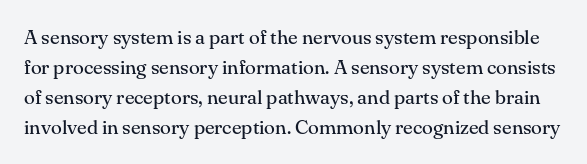
Q: Is the text bold? A: No.
Q: Is the text italic (slanted)? A: No, it is upright.
Q: Is the text underlined? A: No.
Q: Is the spacing between letters normal or unusually wide? A: Normal.
Q: Is the spacing between lines tight, normal or loose? A: Normal.
